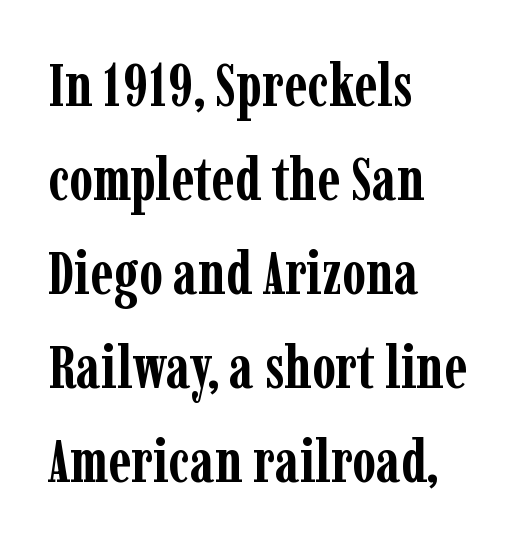
Q: Is the text bold? A: Yes.
Q: Is the text italic (slanted)? A: No, it is upright.
Q: Is the typeface a serif or a sans-serif typeface? A: Serif.
Q: Is the text underlined? A: No.
Q: How is the paragraph aligned? A: Left-aligned.
Q: Is the spacing between letters normal or unusually wide? A: Normal.
Q: Is the spacing between lines tight, normal or loose? A: Normal.
Q: Width (condensed, normal, or wide)? A: Condensed.
Q: Stroke contrast? A: Low.
Q: x-height? A: Medium.
Q: Monospaced? A: No.
